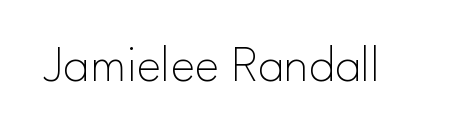
{"serif": "no", "italic": "no", "bold": "no", "weight": "thin", "width": "normal", "stroke_contrast": "low", "x_height": "small", "monospaced": "no", "underline": "no", "letter_spacing": "normal", "letter_spacing_em": 0.0, "glyph_px": 52}
